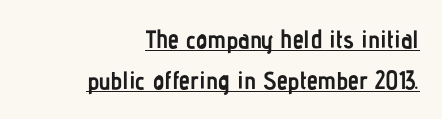
{"italic": "no", "bold": "yes", "underline": "yes", "align": "right", "line_spacing": "normal", "line_spacing_ratio": 1.66, "letter_spacing": "normal", "letter_spacing_em": 0.0, "glyph_px": 25}
